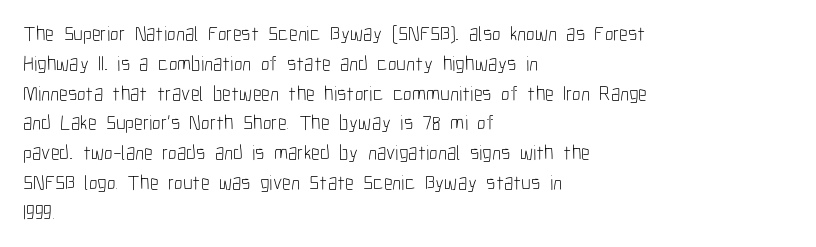
The image shows 21 px text type, upright; set left-aligned, normal line spacing (1.42x), normal letter spacing, not underlined.
